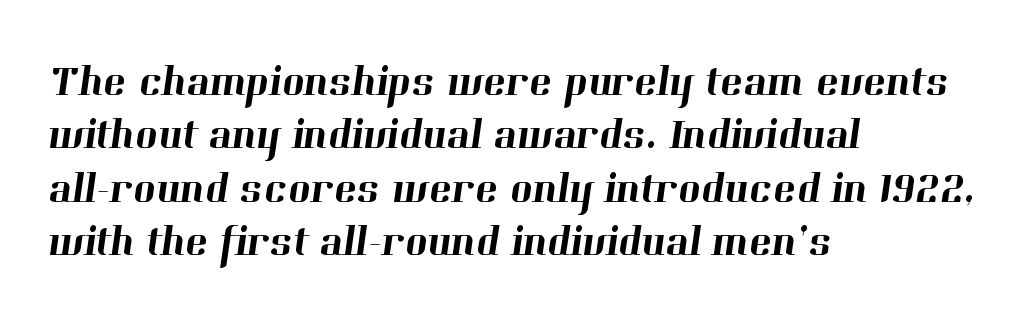
Spacing verdict: proportional, widths tailored to each character. The rendering anchors every line to the left-hand side. The gaps between neighbouring characters are ordinary and unremarkable. Bare-footed words on every line.
